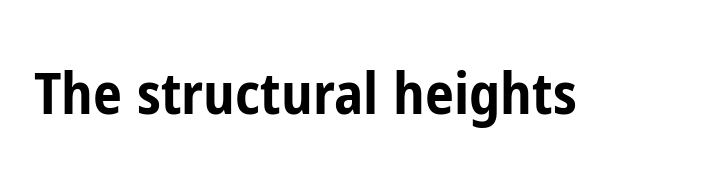
{"serif": "no", "italic": "no", "bold": "yes", "weight": "bold", "width": "condensed", "stroke_contrast": "low", "x_height": "medium", "monospaced": "no", "underline": "no", "letter_spacing": "normal", "letter_spacing_em": 0.0, "glyph_px": 58}
